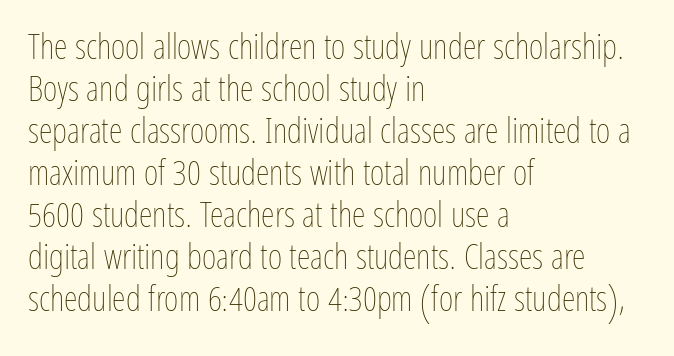
Letters have the restrained weight of plain body copy at most. Where is the straight margin? On the left. In terms of posture, this sample is upright. Any mark beneath the type? The region is blank. Words appear dense and cohesive because spacing is normal. The face used here is proportionally spaced, like ordinary book or web type.
